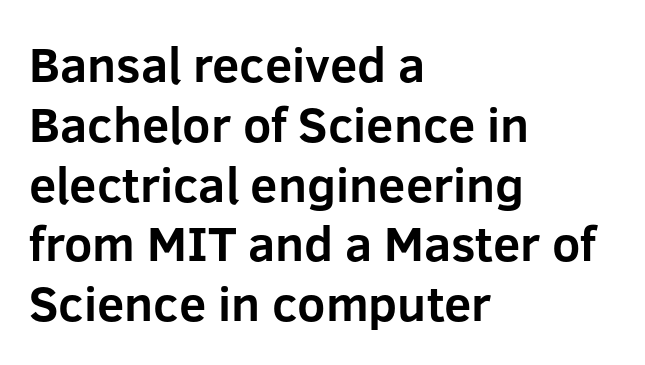
Serif or sans? Sans — the stroke terminals are bare. Honestly, there is no underline to notice here at all. Inter-character spacing is left at the font's built-in metrics. The passage is arranged the way most books set body copy — flush left. Vertical strokes here are truly vertical.
